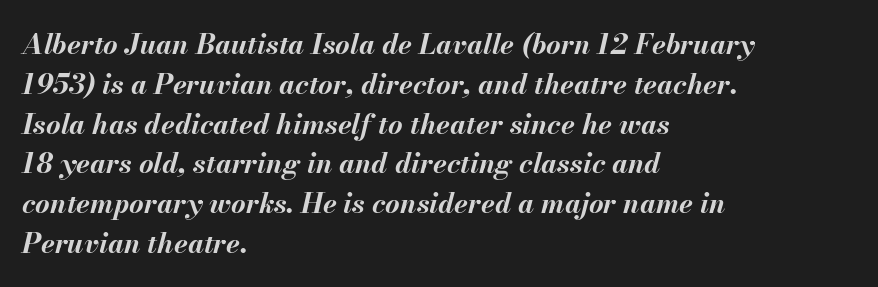
{"italic": "yes", "lean": "right", "slant_degrees": 13, "bold": "yes", "weight": "bold", "width": "normal", "stroke_contrast": "medium", "x_height": "small", "monospaced": "no", "underline": "no", "align": "left", "line_spacing": "normal", "line_spacing_ratio": 1.42, "letter_spacing": "normal", "letter_spacing_em": 0.0, "glyph_px": 28}
